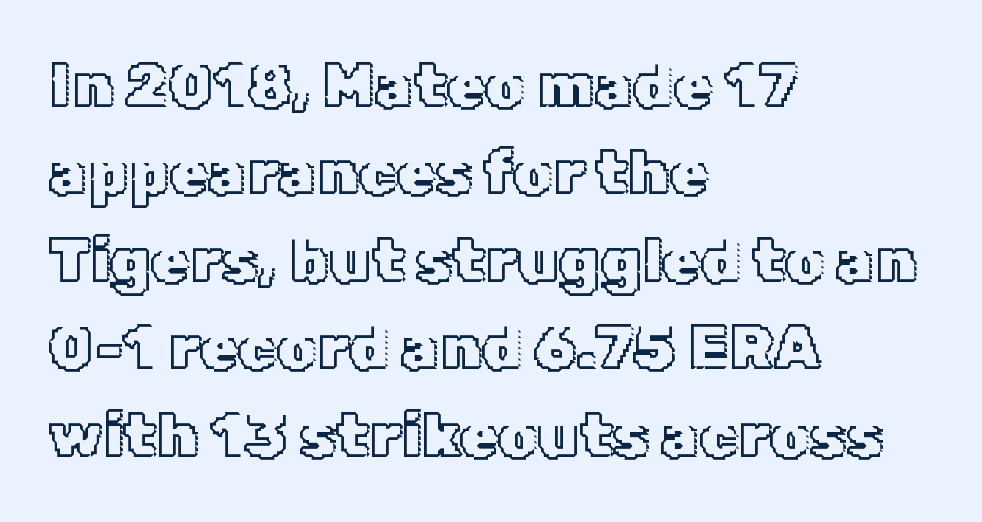
{"italic": "no", "width": "normal", "x_height": "medium", "monospaced": "no", "underline": "no", "align": "left", "line_spacing": "normal", "line_spacing_ratio": 1.41, "letter_spacing": "normal", "letter_spacing_em": 0.0, "glyph_px": 62}
